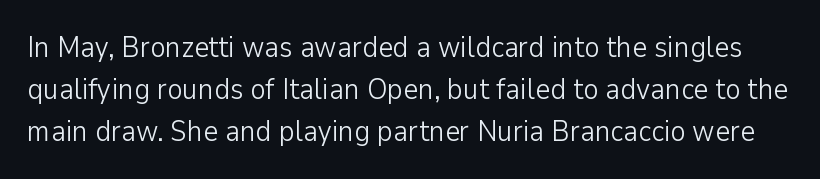
The image shows 29 px light sans-serif type, upright; set normal line spacing (1.44x), normal letter spacing, not underlined; low stroke contrast and a medium x-height.
